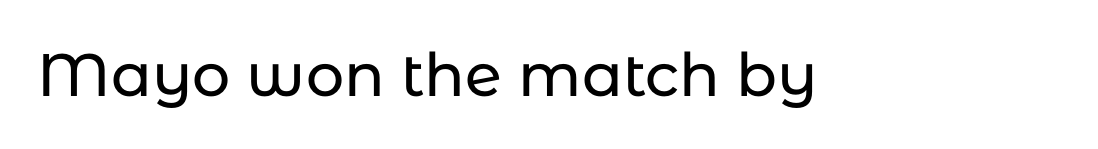
The image shows 60 px sans-serif type, upright; set normal letter spacing, not underlined; low stroke contrast and a medium x-height.
